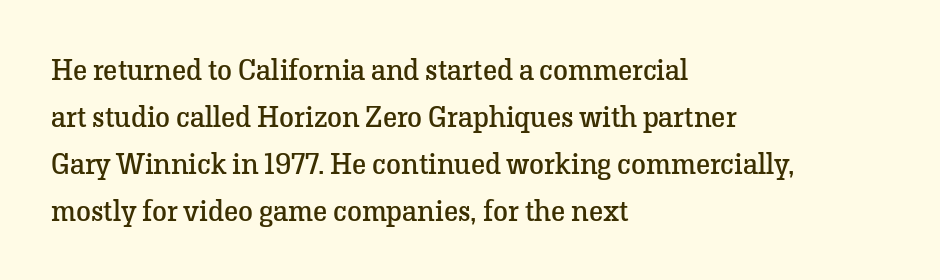
{"serif": "yes", "italic": "no", "bold": "no", "weight": "regular", "width": "normal", "stroke_contrast": "low", "x_height": "medium", "monospaced": "no", "underline": "no", "align": "left", "line_spacing": "normal", "line_spacing_ratio": 1.57, "letter_spacing": "normal", "letter_spacing_em": 0.0, "glyph_px": 30}
